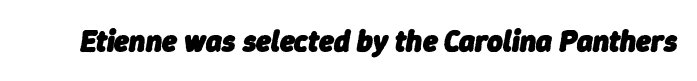
The image shows 30 px heavy type, italic (leaning right); set normal letter spacing, not underlined; low stroke contrast and a medium x-height.
